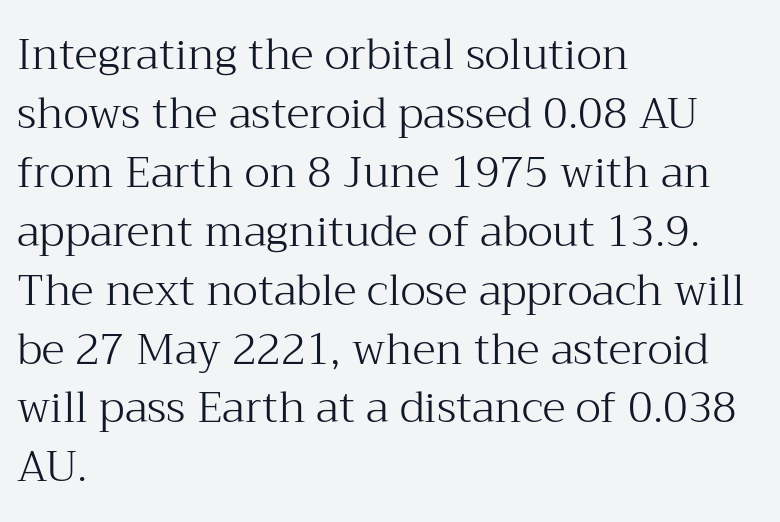
Rows of type keep a routine distance in the vertical direction. Unmarked baselines from the first word to the last. The characters display serif detailing at their extremities. In CSS terms this would be text-align: left.
